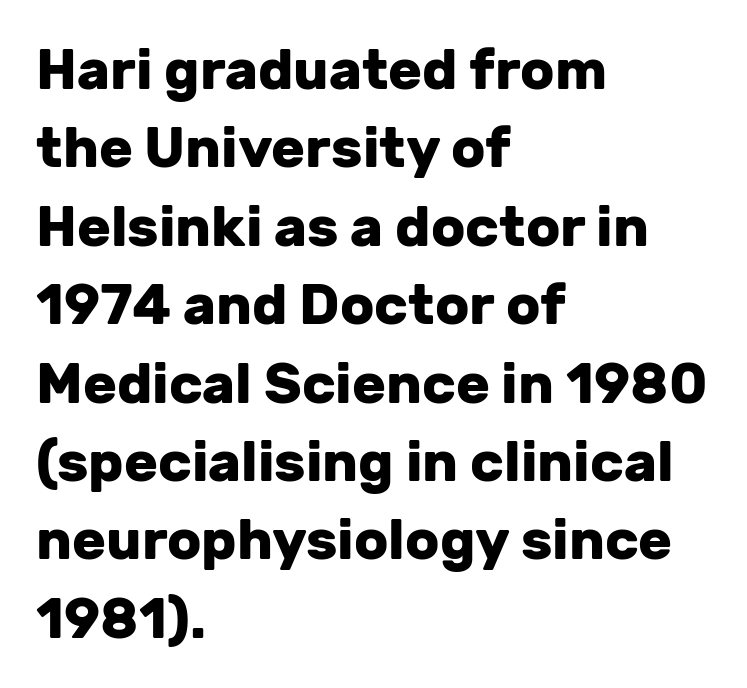
Honestly, the row spacing looks completely unremarkable. Font category for this specimen: sans-serif. Beneath every word, the page is bare. Notice how the passage keeps a crisp vertical edge on the left only. Nothing unusual about the tracking: characters are spaced as the font intends.
